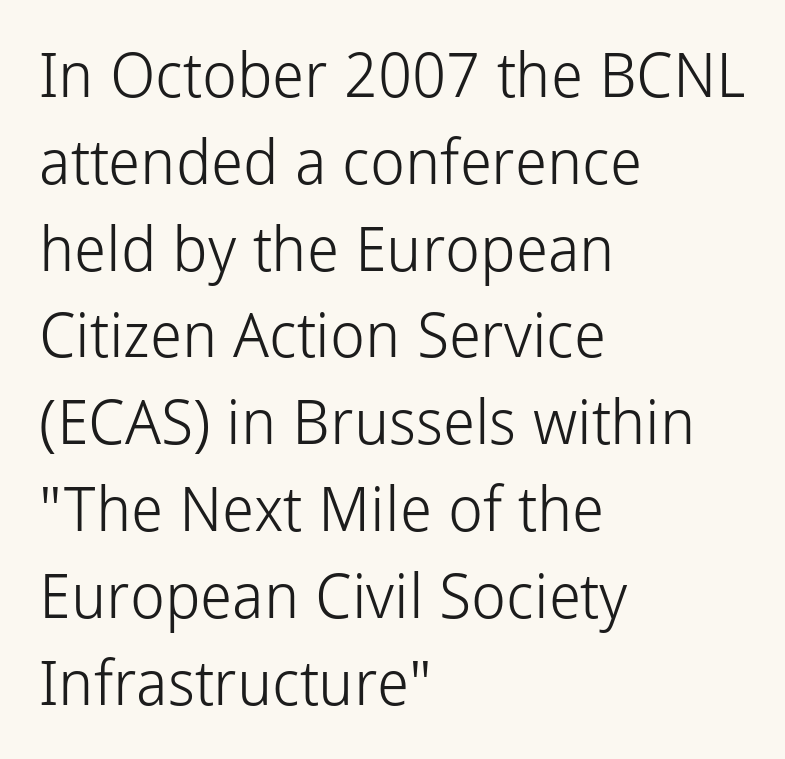
Q: Is the text bold? A: No.
Q: Is the text italic (slanted)? A: No, it is upright.
Q: Is the typeface a serif or a sans-serif typeface? A: Sans-serif.
Q: Is the text underlined? A: No.
Q: How is the paragraph aligned? A: Left-aligned.
Q: Is the spacing between letters normal or unusually wide? A: Normal.
Q: Is the spacing between lines tight, normal or loose? A: Normal.
Q: Width (condensed, normal, or wide)? A: Normal.
Q: Stroke contrast? A: Low.
Q: x-height? A: Medium.
Q: Monospaced? A: No.
